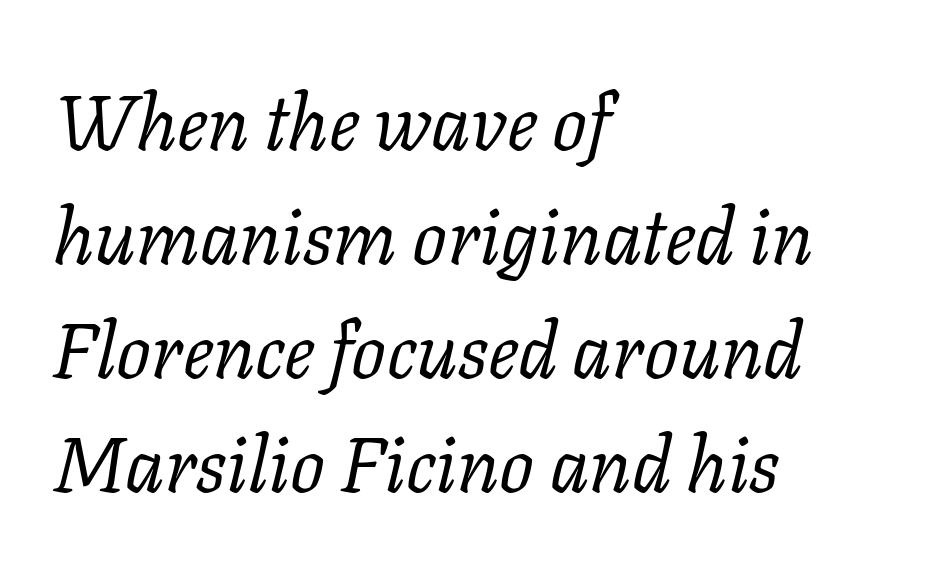
Q: Is the text bold? A: No.
Q: Is the text italic (slanted)? A: Yes, it leans right by about 11 degrees.
Q: Is the typeface a serif or a sans-serif typeface? A: Serif.
Q: Is the text underlined? A: No.
Q: How is the paragraph aligned? A: Left-aligned.
Q: Is the spacing between letters normal or unusually wide? A: Normal.
Q: Is the spacing between lines tight, normal or loose? A: Normal.
Q: Width (condensed, normal, or wide)? A: Normal.
Q: Stroke contrast? A: Low.
Q: x-height? A: Medium.
Q: Monospaced? A: No.
